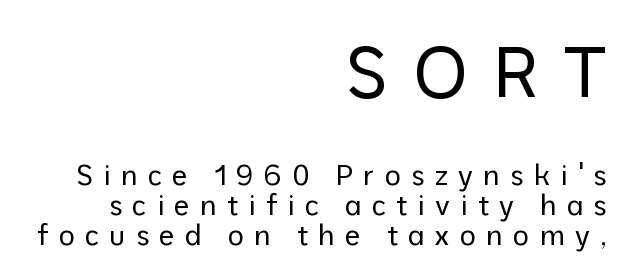
Q: Is the text bold? A: No.
Q: Is the text italic (slanted)? A: No, it is upright.
Q: Is the typeface a serif or a sans-serif typeface? A: Sans-serif.
Q: Is the text underlined? A: No.
Q: How is the paragraph aligned? A: Right-aligned.
Q: Is the spacing between letters normal or unusually wide? A: Unusually wide.
Q: Is the spacing between lines tight, normal or loose? A: Tight.
Q: Which block of text is set in a larger size, the first (top) or the second (bottom)? A: The first (top) one.
Q: Width (condensed, normal, or wide)? A: Normal.
Q: Stroke contrast? A: Low.
Q: x-height? A: Medium.
Q: Monospaced? A: No.
